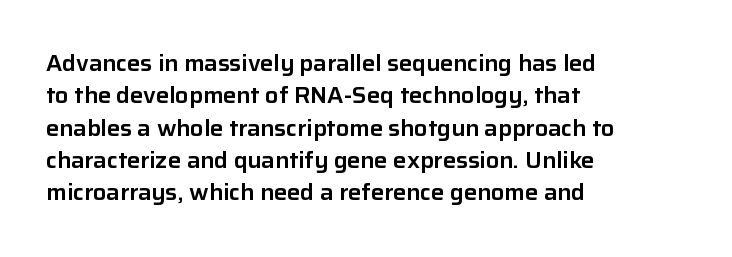
Bare-footed words on every line. The space between consecutive lines is moderate. Caption: standard tracking, unaltered. The lettering holds an erect, upright posture throughout. The text block is weighted toward the left margin, trailing off unevenly rightward.
